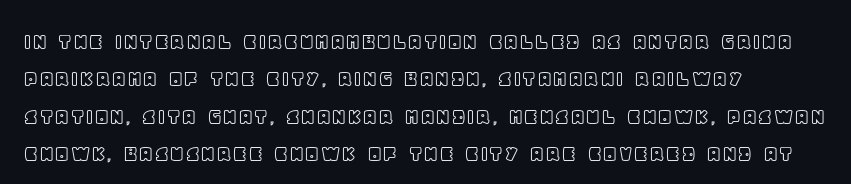
Q: Is the text italic (slanted)? A: No, it is upright.
Q: Is the text underlined? A: No.
Q: How is the paragraph aligned? A: Left-aligned.
Q: Is the spacing between letters normal or unusually wide? A: Normal.
Q: Is the spacing between lines tight, normal or loose? A: Normal.
